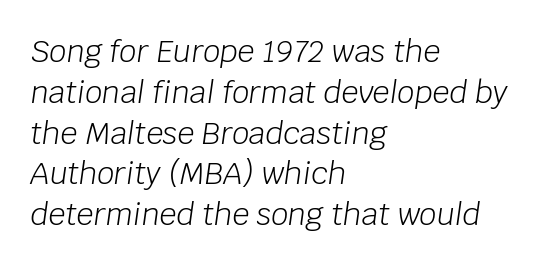
The image shows 30 px light type, italic (leaning right); set left-aligned, normal line spacing (1.36x), normal letter spacing, not underlined; low stroke contrast and a large x-height.
